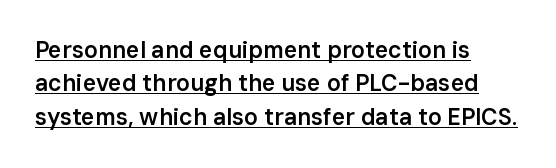
Underlined type. The strokes are fattened partway — semibold, not bold. Students, observe: this is what conventionally led text looks like. This rendering leaves character spacing at its baseline value. When letters stand straight like this, we call the style roman or upright. The lines are quadded left.
